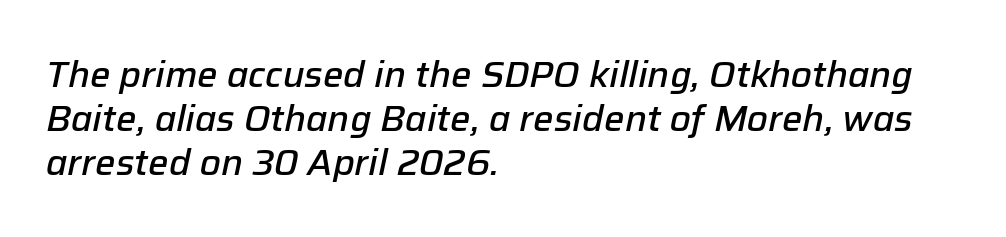
Q: Is the text bold? A: Semi-bold.
Q: Is the text italic (slanted)? A: Yes, it leans right by about 12 degrees.
Q: Is the text underlined? A: No.
Q: How is the paragraph aligned? A: Left-aligned.
Q: Is the spacing between letters normal or unusually wide? A: Normal.
Q: Width (condensed, normal, or wide)? A: Normal.
Q: Stroke contrast? A: Low.
Q: x-height? A: Medium.
Q: Monospaced? A: No.
